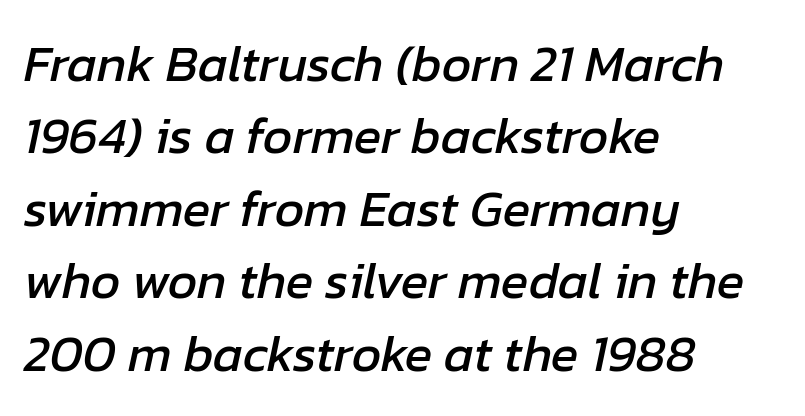
Q: Is the text italic (slanted)? A: Yes, it leans right by about 12 degrees.
Q: Is the text underlined? A: No.
Q: How is the paragraph aligned? A: Left-aligned.
Q: Is the spacing between letters normal or unusually wide? A: Normal.
Q: Is the spacing between lines tight, normal or loose? A: Normal.
Q: Width (condensed, normal, or wide)? A: Normal.
Q: Stroke contrast? A: Low.
Q: x-height? A: Medium.
Q: Monospaced? A: No.
